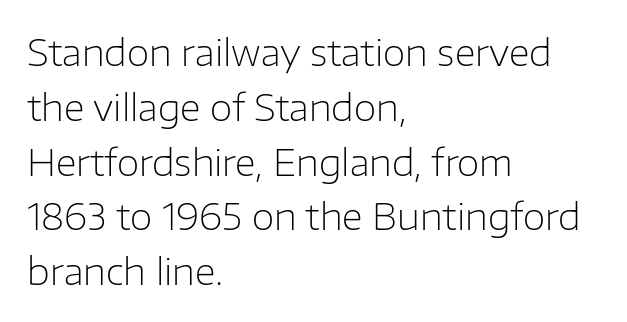
The image shows 37 px light sans-serif type, upright; set left-aligned, normal line spacing (1.48x), normal letter spacing, not underlined; low stroke contrast and a medium x-height.
